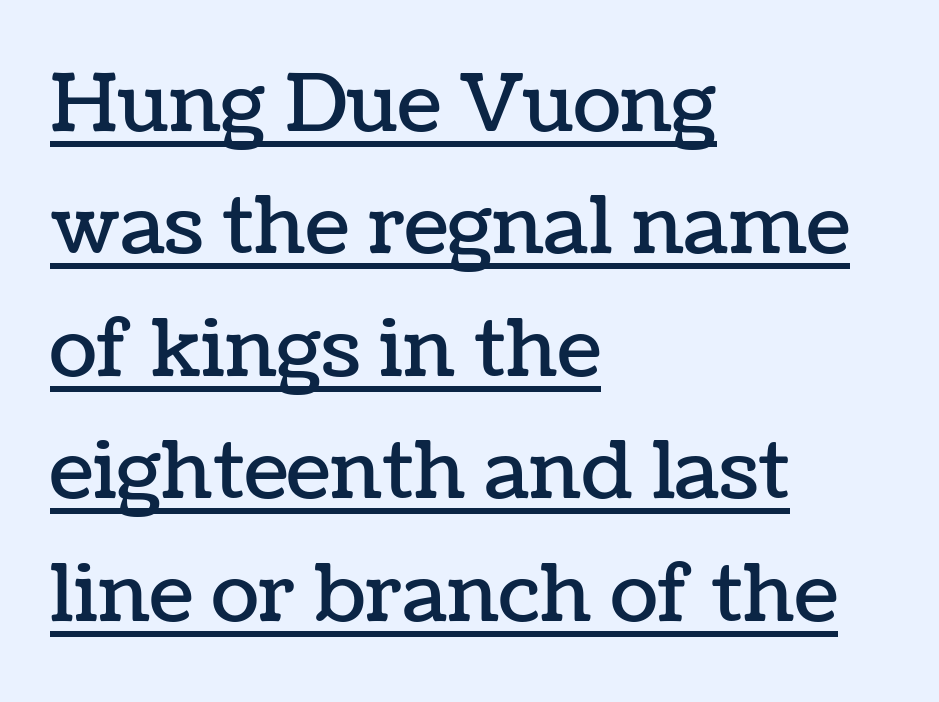
The image shows 79 px text type, upright; set left-aligned, normal line spacing (1.55x), normal letter spacing, underlined; low stroke contrast and a medium x-height.
